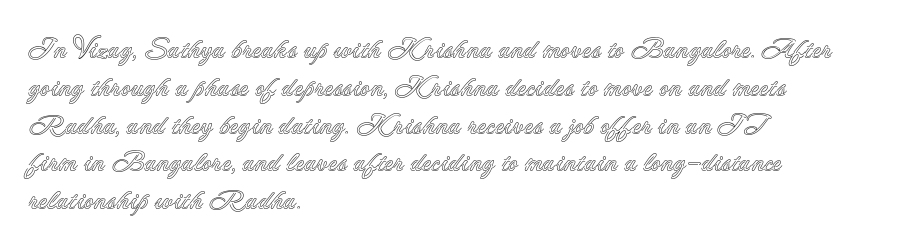
The image shows 27 px text type; set left-aligned, normal line spacing (1.4x), normal letter spacing, not underlined.
